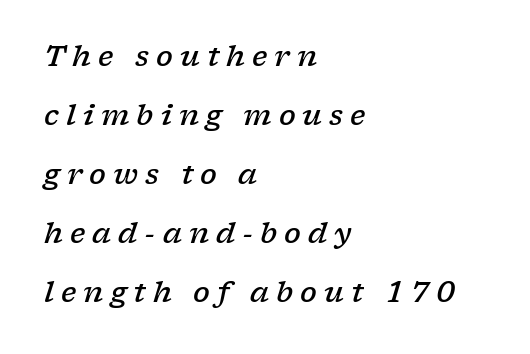
Q: Is the text bold? A: Semi-bold.
Q: Is the text italic (slanted)? A: Yes, it leans right by about 17 degrees.
Q: Is the typeface a serif or a sans-serif typeface? A: Serif.
Q: Is the text underlined? A: No.
Q: How is the paragraph aligned? A: Left-aligned.
Q: Is the spacing between letters normal or unusually wide? A: Unusually wide.
Q: Is the spacing between lines tight, normal or loose? A: Loose.
Q: Width (condensed, normal, or wide)? A: Wide.
Q: Stroke contrast? A: Low.
Q: x-height? A: Medium.
Q: Monospaced? A: No.
